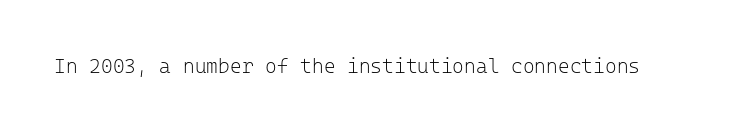
The image shows 20 px text type, upright; set normal letter spacing, not underlined.
